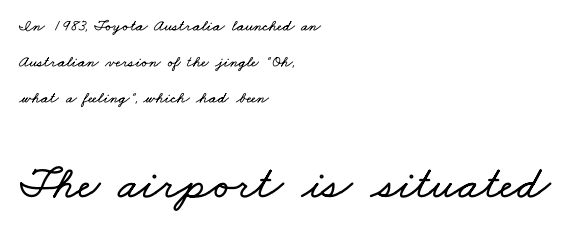
{"width": "wide", "stroke_contrast": "low", "x_height": "small", "monospaced": "no", "underline": "no", "align": "left", "line_spacing": "loose", "line_spacing_ratio": 2.25, "letter_spacing": "normal", "letter_spacing_em": 0.0, "larger_block": "second", "size_ratio": 2.94, "glyph_px": 47}
